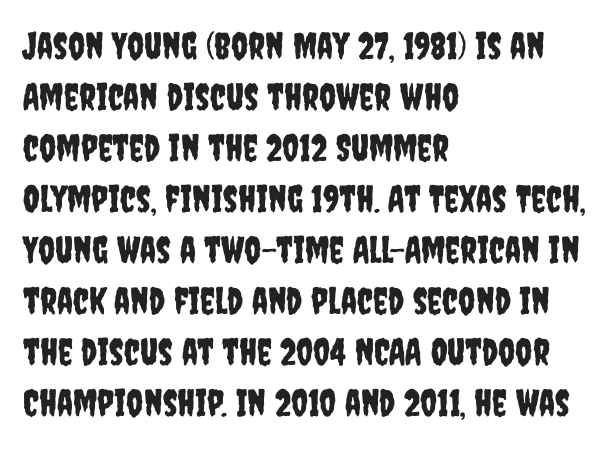
Q: Is the text italic (slanted)? A: No, it is upright.
Q: Is the typeface a serif or a sans-serif typeface? A: Sans-serif.
Q: Is the text underlined? A: No.
Q: How is the paragraph aligned? A: Left-aligned.
Q: Is the spacing between letters normal or unusually wide? A: Normal.
Q: Is the spacing between lines tight, normal or loose? A: Normal.
Q: Width (condensed, normal, or wide)? A: Condensed.
Q: Stroke contrast? A: Low.
Q: x-height? A: Large.
Q: Monospaced? A: No.
